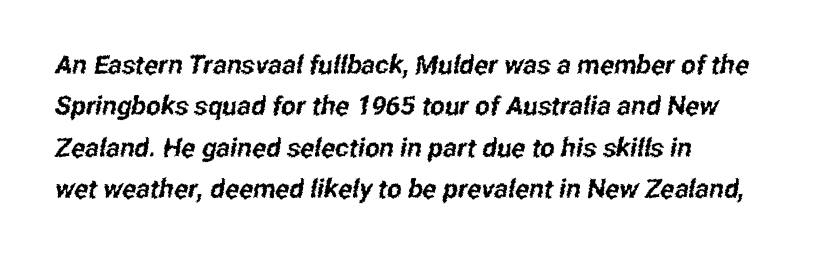
Q: Is the text underlined? A: No.
Q: How is the paragraph aligned? A: Left-aligned.
Q: Is the spacing between letters normal or unusually wide? A: Normal.
Q: Is the spacing between lines tight, normal or loose? A: Normal.
